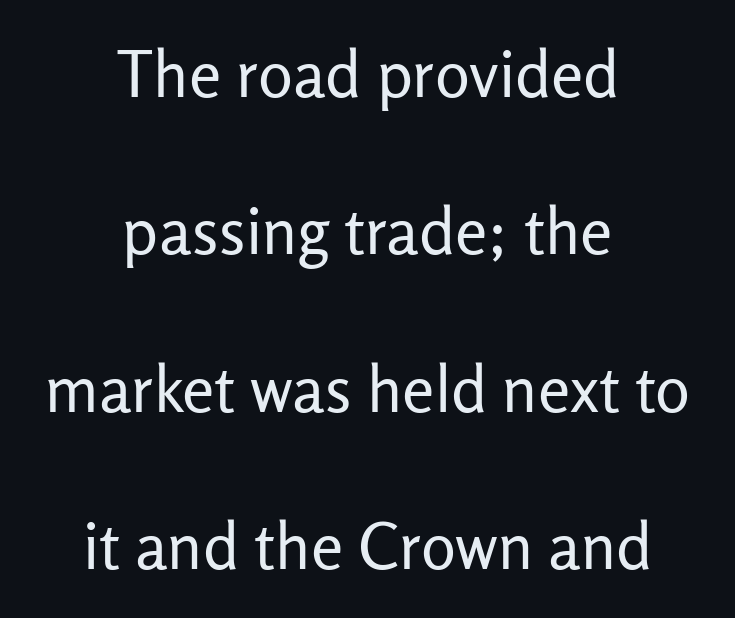
Q: Is the text bold? A: No.
Q: Is the text italic (slanted)? A: No, it is upright.
Q: Is the typeface a serif or a sans-serif typeface? A: Sans-serif.
Q: Is the text underlined? A: No.
Q: How is the paragraph aligned? A: Centered.
Q: Is the spacing between letters normal or unusually wide? A: Normal.
Q: Is the spacing between lines tight, normal or loose? A: Loose.
Q: Width (condensed, normal, or wide)? A: Normal.
Q: Stroke contrast? A: Low.
Q: x-height? A: Medium.
Q: Monospaced? A: No.
